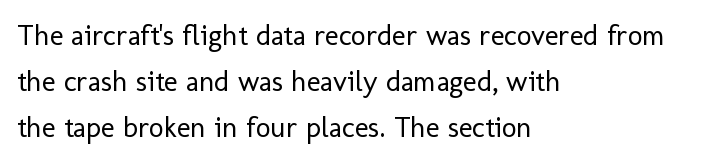
Clear beneath every line of the passage. Which margin do the lines hug? The left one — the right edge is uneven. Each letter keeps its own natural width here, so spacing adapts to shape. Is the stroke heavy? The answer is a plain regular-or-lighter.
